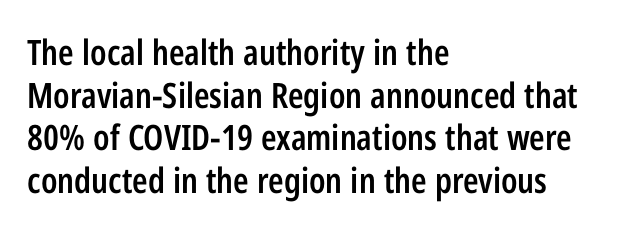
The rendering shows plain stroke endings on the letterforms — a sans-serif design. The letters stand upright; this is a roman face. Heft: intermediate — a semibold. Each word holds together tightly as a unit, with standard inter-letter gaps. Is this a fixed-width face? No — the glyphs have proportional, varying widths. Where is the straight margin? On the left.
